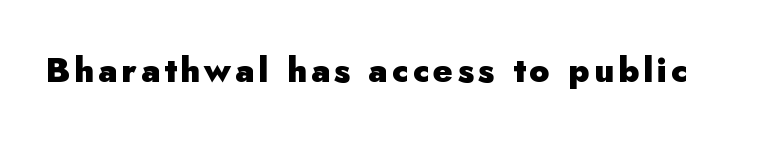
These lines were composed using upright roman letters. A typesetter would label this face a sans. A typesetter would call this proportional, since set widths differ per character. Quick note: underline off.
